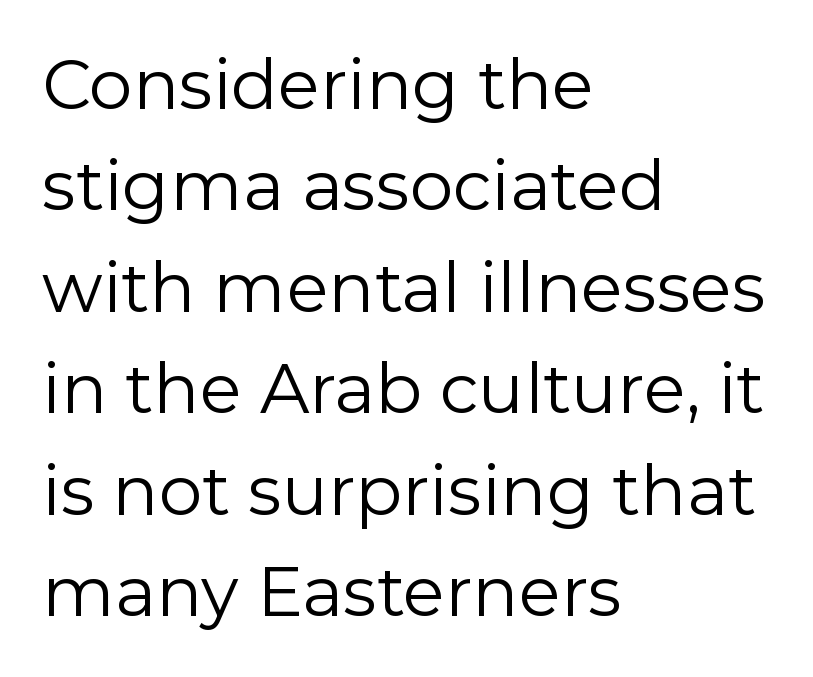
{"serif": "no", "italic": "no", "bold": "no", "weight": "regular", "width": "normal", "stroke_contrast": "low", "x_height": "medium", "monospaced": "no", "underline": "no", "align": "left", "line_spacing": "normal", "line_spacing_ratio": 1.47, "letter_spacing": "normal", "letter_spacing_em": 0.0, "glyph_px": 69}
